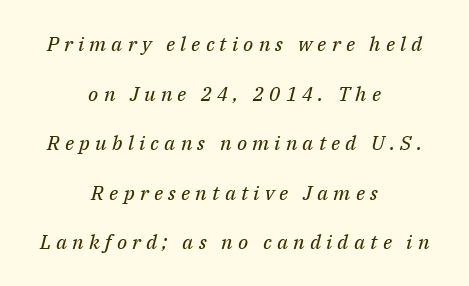
Q: Is the text bold? A: No.
Q: Is the text italic (slanted)? A: Yes, it leans right by about 14 degrees.
Q: Is the text underlined? A: No.
Q: How is the paragraph aligned? A: Centered.
Q: Is the spacing between letters normal or unusually wide? A: Unusually wide.
Q: Is the spacing between lines tight, normal or loose? A: Loose.
